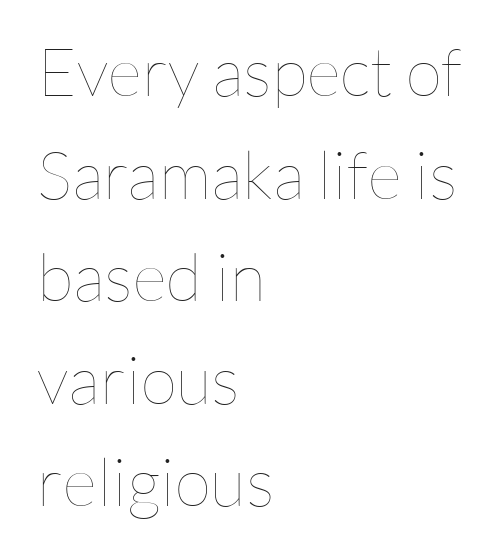
These lines are rendered in a variable-pitch font. The type is set solid horizontally, with unmodified tracking. Ink coverage per letter is moderate at most. Lines of text with bare space underneath. The designer left line spacing at the default.
